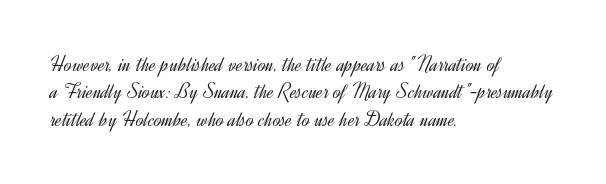
Counters stay open thanks to moderate or lighter strokes. All the whitespace from short lines collects on the right. Normally led — the rows are evenly, conventionally spaced. The glyphs are unaccompanied by any horizontal stroke below them.
